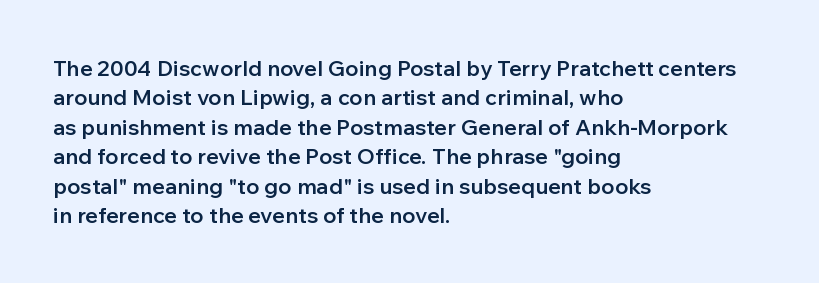
Notice how the passage keeps a crisp vertical edge on the left only. It's the straight-up-and-down kind of type. The zone under the glyphs is completely vacant. This is moderately heavy type, rendered in semibold. Compared with typical paragraphs, the rows here are spaced about the same.
